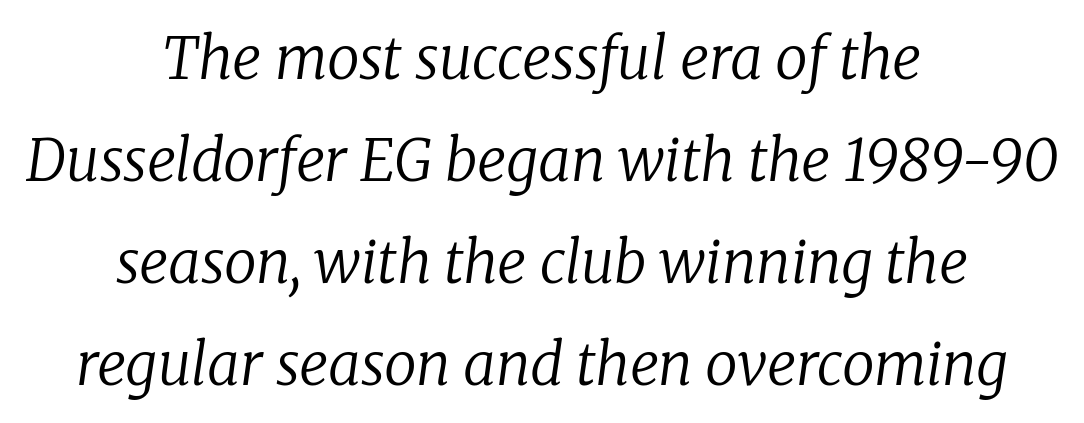
The image shows 58 px regular-weight serif type, italic (leaning right); set centered, line spacing 1.76x, normal letter spacing, not underlined; low stroke contrast and a medium x-height.
